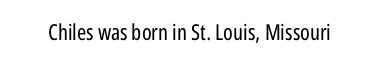
Q: Is the text bold? A: No.
Q: Is the text italic (slanted)? A: No, it is upright.
Q: Is the text underlined? A: No.
Q: Is the spacing between letters normal or unusually wide? A: Normal.
